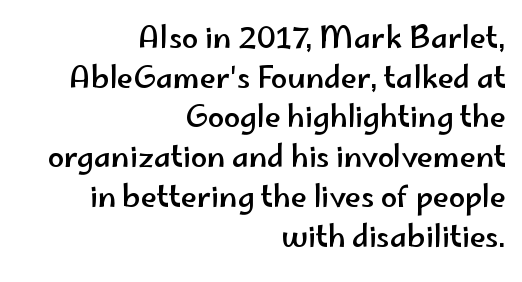
The image shows 29 px wide sans-serif type, upright; set right-aligned, normal line spacing (1.37x), normal letter spacing, not underlined; low stroke contrast and a small x-height.
